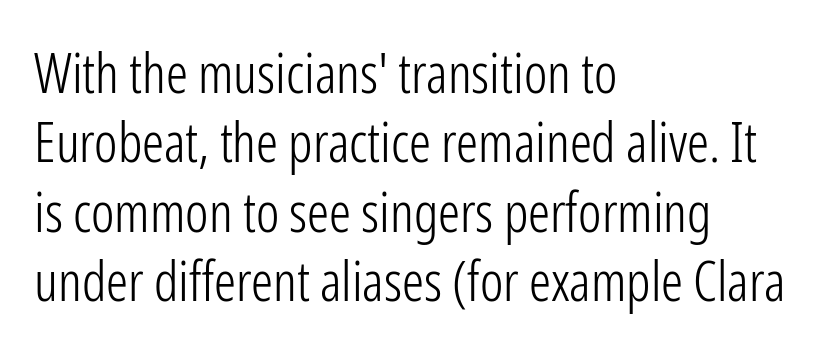
The image shows 55 px light, condensed sans-serif type, upright; set left-aligned, normal line spacing (1.26x), normal letter spacing, not underlined; low stroke contrast and a medium x-height.
